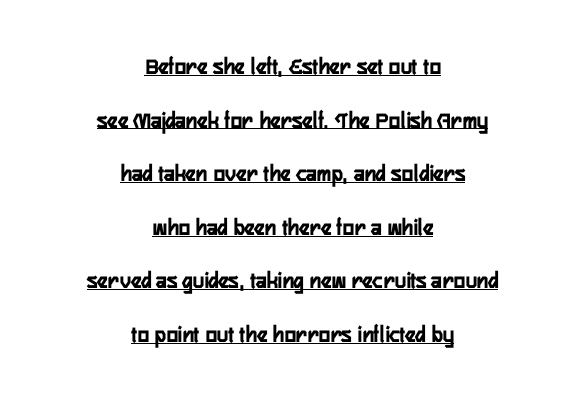
{"italic": "no", "underline": "yes", "align": "center", "line_spacing": "loose", "line_spacing_ratio": 2.23, "letter_spacing": "normal", "letter_spacing_em": 0.0, "glyph_px": 24}
